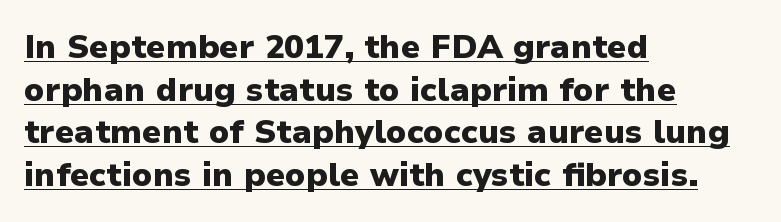
Q: Is the text bold? A: Yes.
Q: Is the text italic (slanted)? A: No, it is upright.
Q: Is the typeface a serif or a sans-serif typeface? A: Sans-serif.
Q: Is the text underlined? A: Yes.
Q: How is the paragraph aligned? A: Left-aligned.
Q: Is the spacing between letters normal or unusually wide? A: Normal.
Q: Is the spacing between lines tight, normal or loose? A: Normal.
Q: Width (condensed, normal, or wide)? A: Normal.
Q: Stroke contrast? A: Low.
Q: x-height? A: Medium.
Q: Monospaced? A: No.
